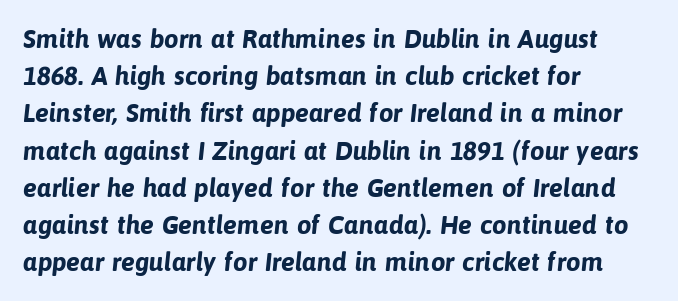
Q: Is the text bold? A: Yes.
Q: Is the text underlined? A: No.
Q: How is the paragraph aligned? A: Left-aligned.
Q: Is the spacing between letters normal or unusually wide? A: Normal.
Q: Is the spacing between lines tight, normal or loose? A: Normal.
